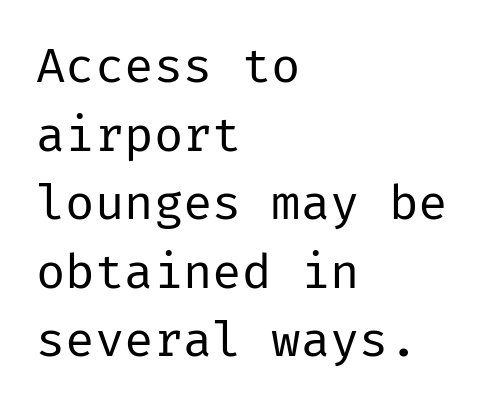
Q: Is the text bold? A: No.
Q: Is the text italic (slanted)? A: No, it is upright.
Q: Is the typeface a serif or a sans-serif typeface? A: Sans-serif.
Q: Is the text underlined? A: No.
Q: How is the paragraph aligned? A: Left-aligned.
Q: Is the spacing between letters normal or unusually wide? A: Normal.
Q: Is the spacing between lines tight, normal or loose? A: Normal.
Q: Width (condensed, normal, or wide)? A: Normal.
Q: Stroke contrast? A: Low.
Q: x-height? A: Medium.
